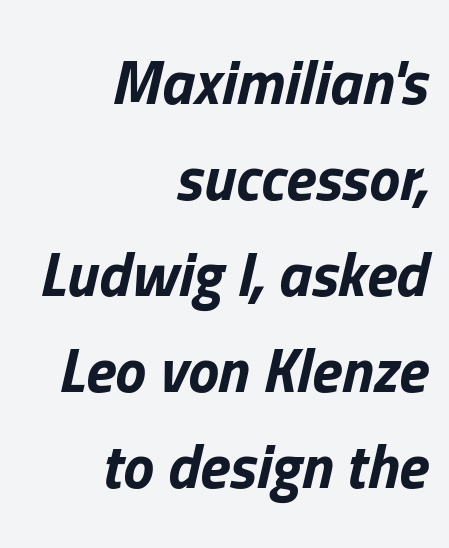
Is the block centered? No — it sits flush against the right margin. The typography opts for an oblique posture over an upright one. The characters look thick and weighty, a clear bold. Compared with typical paragraphs, the rows here are spaced about the same.
